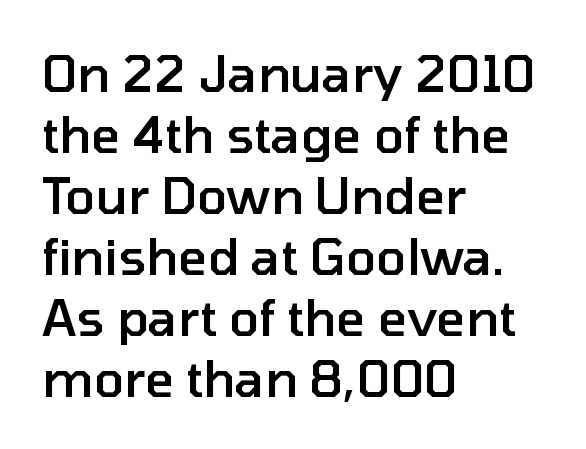
Q: Is the text bold? A: Semi-bold.
Q: Is the text italic (slanted)? A: No, it is upright.
Q: Is the typeface a serif or a sans-serif typeface? A: Sans-serif.
Q: Is the text underlined? A: No.
Q: How is the paragraph aligned? A: Left-aligned.
Q: Is the spacing between letters normal or unusually wide? A: Normal.
Q: Width (condensed, normal, or wide)? A: Normal.
Q: Stroke contrast? A: Low.
Q: x-height? A: Medium.
Q: Monospaced? A: No.
